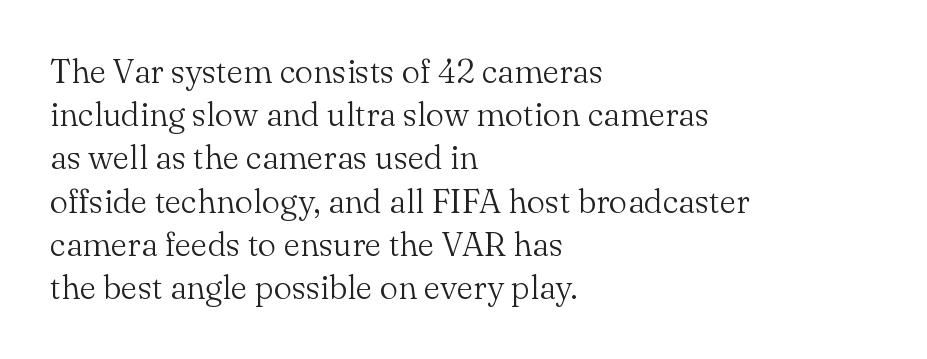
Q: Is the text bold? A: No.
Q: Is the text italic (slanted)? A: No, it is upright.
Q: Is the typeface a serif or a sans-serif typeface? A: Serif.
Q: Is the text underlined? A: No.
Q: How is the paragraph aligned? A: Left-aligned.
Q: Is the spacing between letters normal or unusually wide? A: Normal.
Q: Is the spacing between lines tight, normal or loose? A: Normal.
Q: Width (condensed, normal, or wide)? A: Normal.
Q: Stroke contrast? A: Medium.
Q: x-height? A: Small.
Q: Monospaced? A: No.
